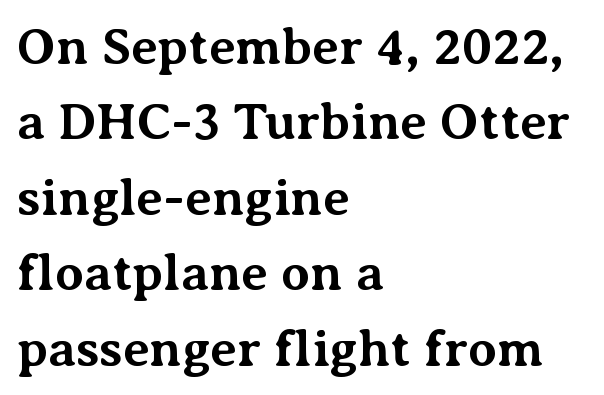
Glyph-to-glyph distance matches everyday printed text. Old-style or modern, the face here clearly has serifs. Plenty of ink on the page — the face is bold. Left-aligned paragraph, ragged on the right.
